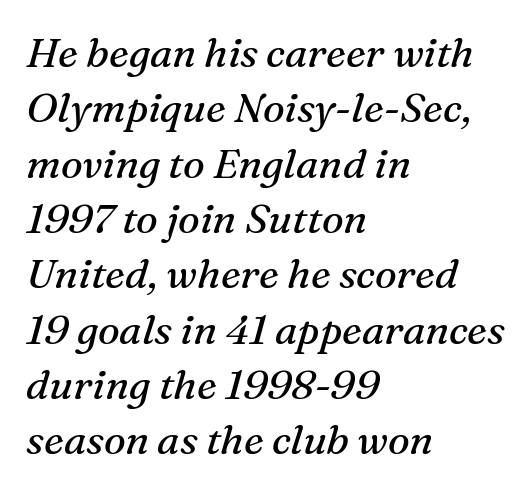
{"serif": "yes", "italic": "yes", "lean": "right", "slant_degrees": 16, "bold": "no", "weight": "regular", "width": "normal", "stroke_contrast": "medium", "x_height": "medium", "monospaced": "no", "underline": "no", "align": "left", "line_spacing": "normal", "line_spacing_ratio": 1.35, "letter_spacing": "normal", "letter_spacing_em": 0.0, "glyph_px": 41}
